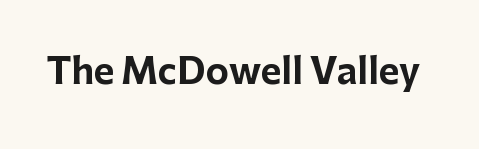
Tall strokes in this sample are plumb rather than angled. Varying glyph widths throughout — classic text-font behaviour. Default kerning and tracking; the words read as compact shapes. Its strokes are broad and dark, the hallmark of bold type. Quick note: underline off.
